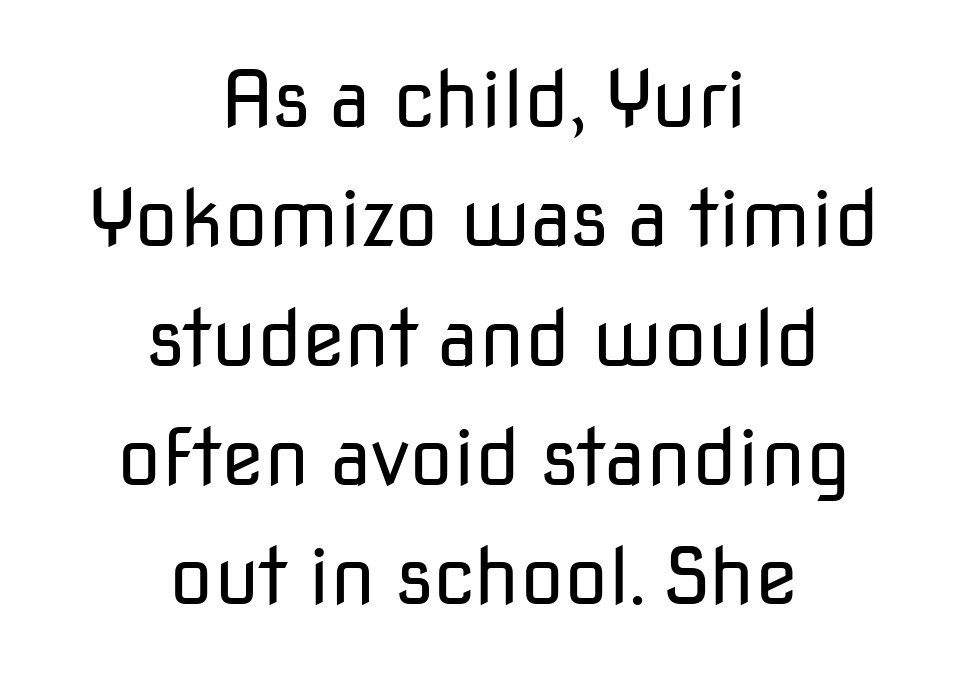
Q: Is the text bold? A: No.
Q: Is the text italic (slanted)? A: No, it is upright.
Q: Is the typeface a serif or a sans-serif typeface? A: Sans-serif.
Q: Is the text underlined? A: No.
Q: How is the paragraph aligned? A: Centered.
Q: Is the spacing between letters normal or unusually wide? A: Normal.
Q: Is the spacing between lines tight, normal or loose? A: Normal.
Q: Width (condensed, normal, or wide)? A: Normal.
Q: Stroke contrast? A: Low.
Q: x-height? A: Medium.
Q: Monospaced? A: No.
